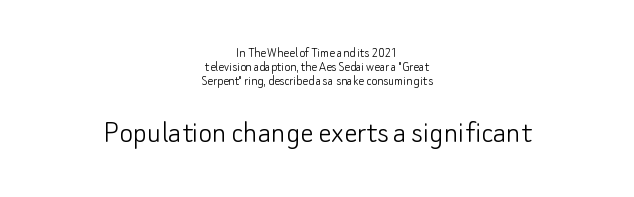
The image shows 33 px light sans-serif type, upright; set centered, tight line spacing (1.0x), normal letter spacing, not underlined; the second (bottom) block is 2.36x larger; low stroke contrast and a small x-height.
